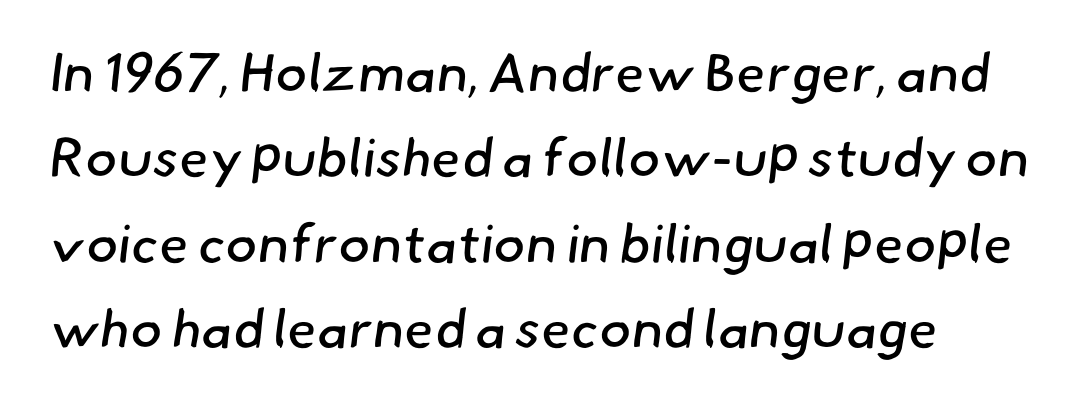
Q: Is the text bold? A: No.
Q: Is the typeface a serif or a sans-serif typeface? A: Sans-serif.
Q: Is the text underlined? A: No.
Q: Is the spacing between letters normal or unusually wide? A: Normal.
Q: Is the spacing between lines tight, normal or loose? A: Normal.
Q: Width (condensed, normal, or wide)? A: Normal.
Q: Stroke contrast? A: Low.
Q: x-height? A: Small.
Q: Monospaced? A: No.
